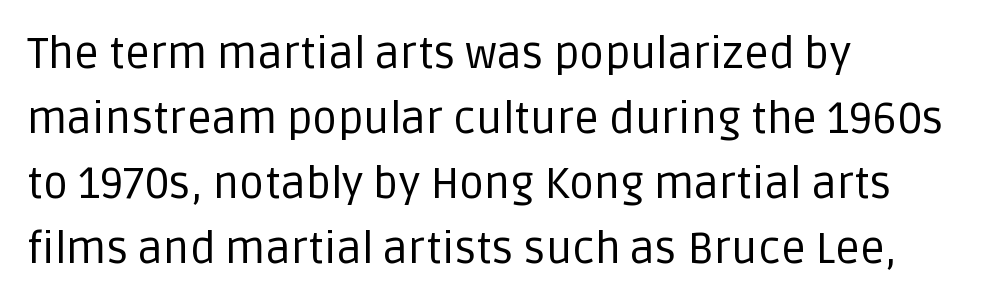
Q: Is the text bold? A: No.
Q: Is the text italic (slanted)? A: No, it is upright.
Q: Is the typeface a serif or a sans-serif typeface? A: Sans-serif.
Q: Is the text underlined? A: No.
Q: How is the paragraph aligned? A: Left-aligned.
Q: Is the spacing between letters normal or unusually wide? A: Normal.
Q: Is the spacing between lines tight, normal or loose? A: Normal.
Q: Width (condensed, normal, or wide)? A: Normal.
Q: Stroke contrast? A: Low.
Q: x-height? A: Large.
Q: Monospaced? A: No.
